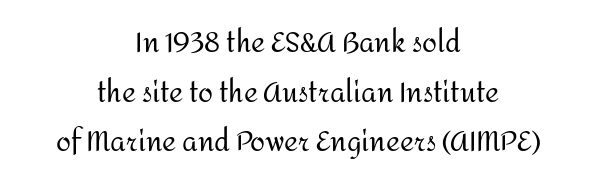
{"italic": "no", "bold": "no", "underline": "no", "align": "center", "line_spacing_ratio": 1.84, "letter_spacing": "normal", "letter_spacing_em": 0.0, "glyph_px": 27}
